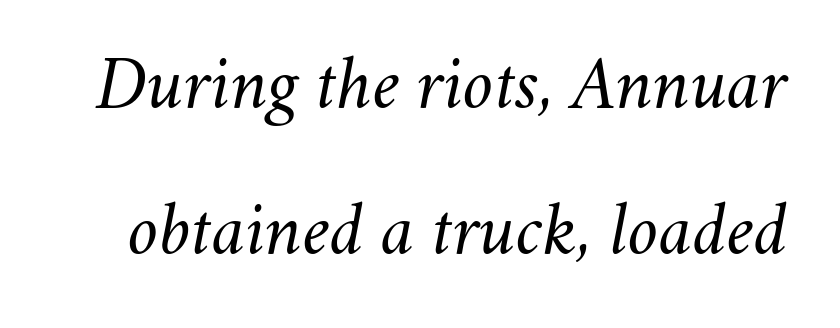
Q: Is the text bold? A: No.
Q: Is the text italic (slanted)? A: Yes, it leans right by about 11 degrees.
Q: Is the text underlined? A: No.
Q: Is the spacing between letters normal or unusually wide? A: Normal.
Q: Width (condensed, normal, or wide)? A: Normal.
Q: Stroke contrast? A: Medium.
Q: x-height? A: Small.
Q: Monospaced? A: No.
